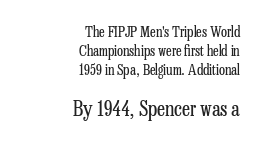
The image shows 20 px text type, upright; set right-aligned, normal line spacing (1.34x), normal letter spacing, not underlined; the second (bottom) block is 1.43x larger.
